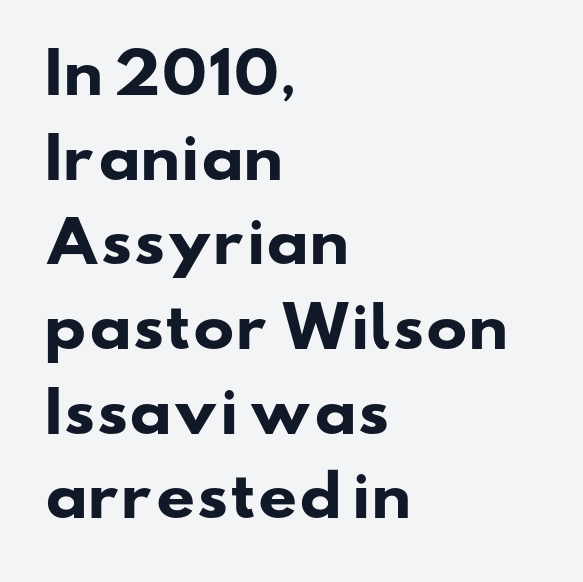
{"serif": "no", "bold": "yes", "weight": "heavy", "width": "wide", "stroke_contrast": "low", "x_height": "small", "monospaced": "no", "underline": "no", "align": "left", "line_spacing": "normal", "line_spacing_ratio": 1.54, "letter_spacing": "normal", "letter_spacing_em": 0.0, "glyph_px": 55}
